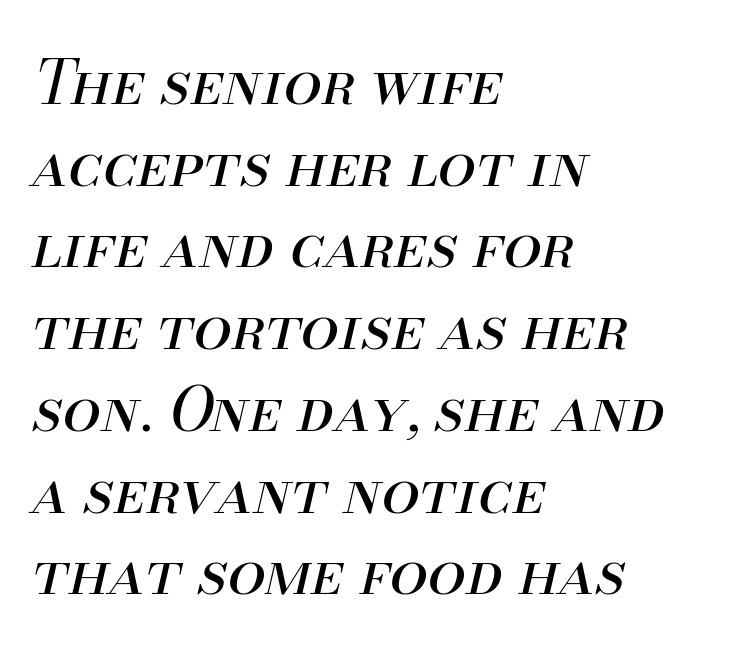
{"italic": "yes", "lean": "right", "slant_degrees": 13, "bold": "no", "weight": "regular", "width": "normal", "stroke_contrast": "medium", "x_height": "small", "monospaced": "no", "underline": "no", "align": "left", "line_spacing": "normal", "line_spacing_ratio": 1.34, "letter_spacing": "normal", "letter_spacing_em": 0.0, "glyph_px": 61}
